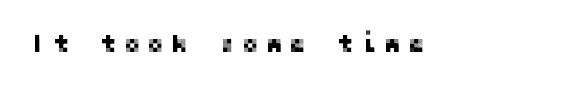
The image shows 25 px text type, upright; set unusually wide letter spacing (+0.28 em), not underlined.
